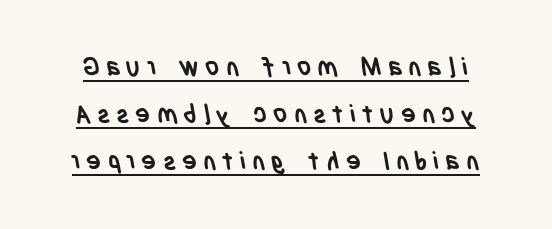
The image shows 25 px bold type; set line spacing 1.88x, unusually wide letter spacing (+0.24 em), underlined.
